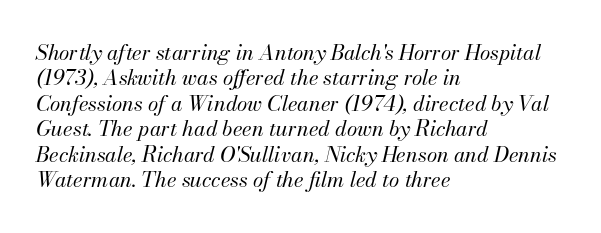
Q: Is the text bold? A: No.
Q: Is the text italic (slanted)? A: Yes, it leans right by about 13 degrees.
Q: Is the text underlined? A: No.
Q: How is the paragraph aligned? A: Left-aligned.
Q: Is the spacing between letters normal or unusually wide? A: Normal.
